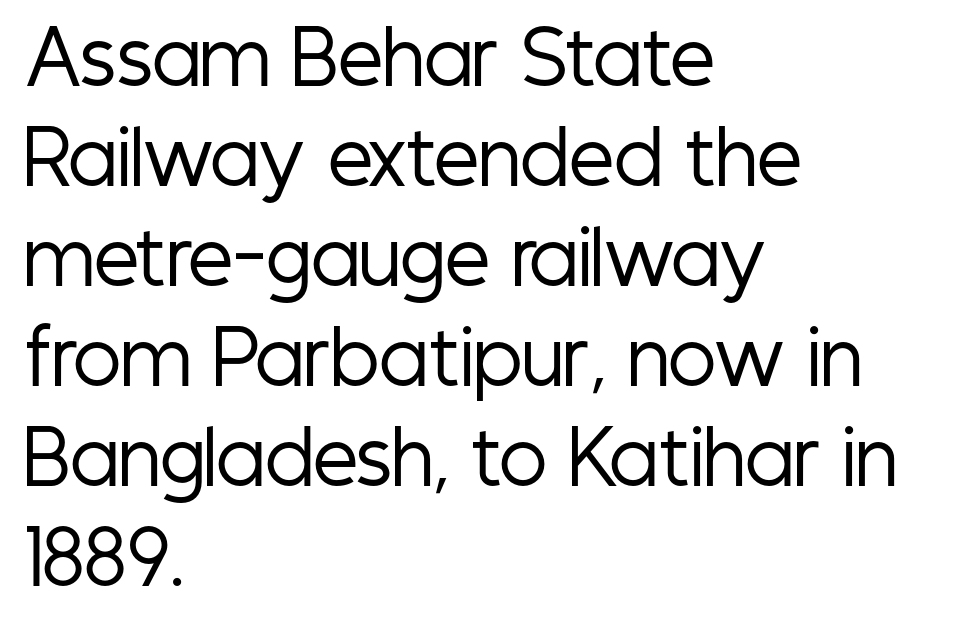
Type style note: lacks serifs. The lines sit at an ordinary, default distance from one another. The paragraph shown leans on its left margin. The lettering holds an erect, upright posture throughout.
